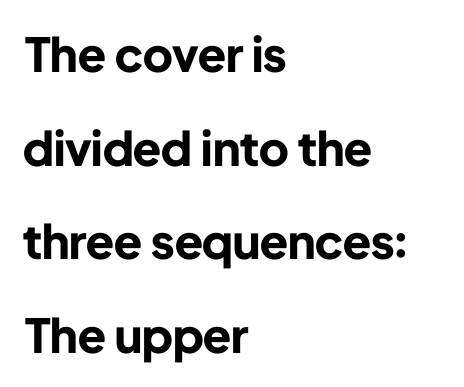
The font's upright variant was chosen for this text. Does extra space separate the letters? No, they use regular spacing. Typographic density is high because the face is bold. These lines are composed in type without serifs. Does the copy run flush right? No — it runs flush left. Airy leading.
